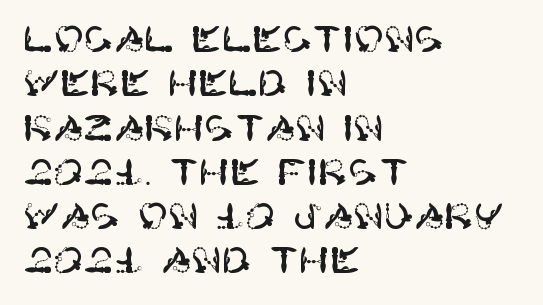
{"serif": "no", "italic": "no", "width": "normal", "stroke_contrast": "high", "x_height": "large", "underline": "no", "align": "left", "line_spacing_ratio": 1.23, "letter_spacing": "normal", "letter_spacing_em": 0.0, "glyph_px": 36}
